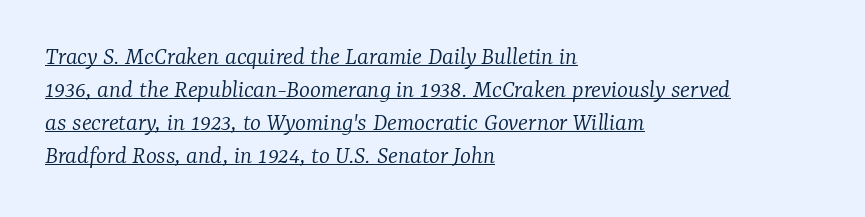
Q: Is the text bold? A: No.
Q: Is the text italic (slanted)? A: Yes, it leans right by about 7 degrees.
Q: Is the text underlined? A: Yes.
Q: How is the paragraph aligned? A: Left-aligned.
Q: Is the spacing between letters normal or unusually wide? A: Normal.
Q: Is the spacing between lines tight, normal or loose? A: Normal.
